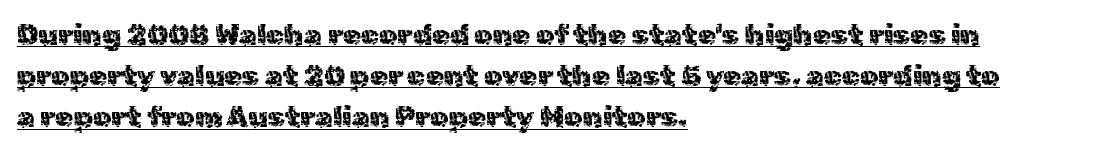
Think of a printed novel: that variable character pitch is what you see here. A typesetter would call this zero additional tracking. Successive baselines arrive at the customary interval. Looks like someone drew a line under every word here.
